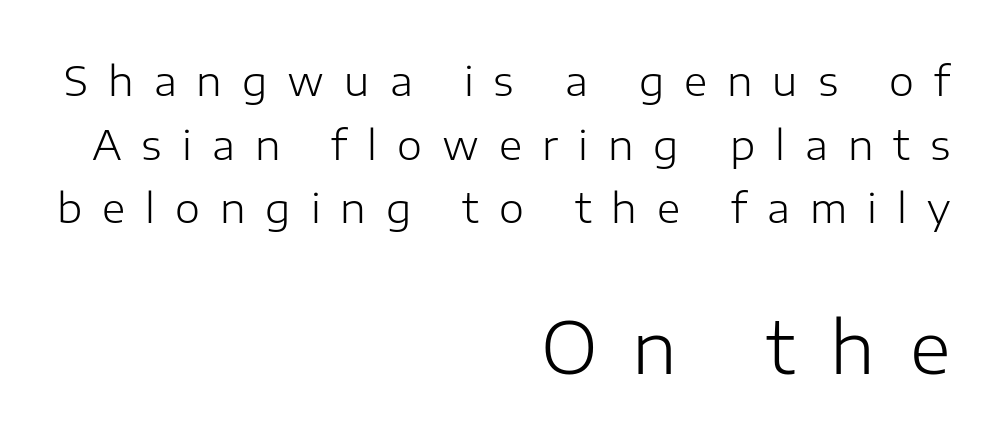
The image shows 70 px light sans-serif type, upright; set right-aligned, normal line spacing (1.59x), unusually wide letter spacing (+0.5 em), not underlined; the second (bottom) block is 1.75x larger; low stroke contrast and a medium x-height.
